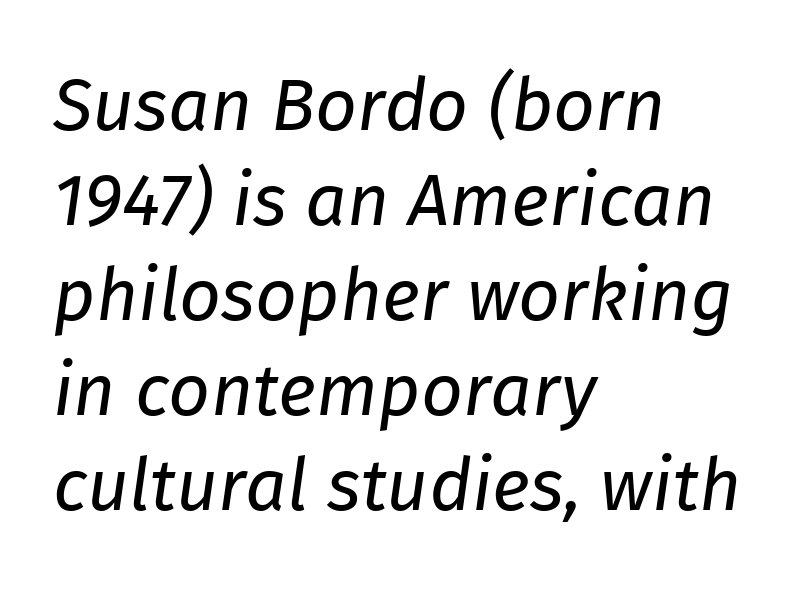
{"italic": "yes", "lean": "right", "slant_degrees": 8, "bold": "no", "weight": "regular", "width": "normal", "stroke_contrast": "low", "x_height": "medium", "monospaced": "no", "underline": "no", "align": "left", "line_spacing": "normal", "line_spacing_ratio": 1.3, "letter_spacing": "normal", "letter_spacing_em": 0.0, "glyph_px": 73}
